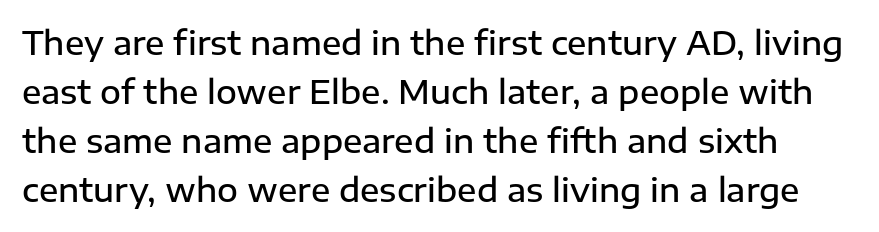
The image shows 32 px semibold sans-serif type, upright; set normal line spacing (1.53x), normal letter spacing, not underlined; low stroke contrast and a medium x-height.
